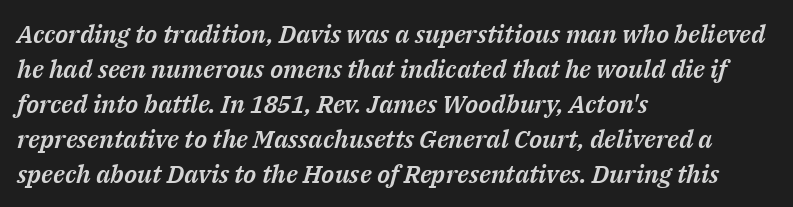
The image shows 25 px text type, italic (leaning right); set left-aligned, normal line spacing (1.4x), normal letter spacing, not underlined.
